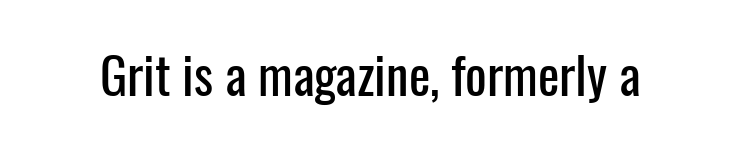
This rendering employs a face without finishing strokes, i.e., a sans-serif. Think of a printed novel: that variable character pitch is what you see here. The foot of each line stays bare and open. Look at the tracking — it's just the regular setting, nothing added. Nope, not italic — everything's standing straight.
